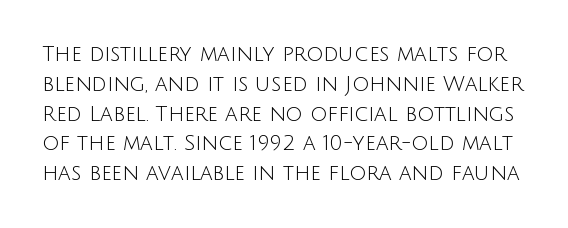
Line spacing here is normal. You can tell it's not italic because the verticals are truly vertical. The space beneath each line is pristine and unruled. Default kerning and tracking; the words read as compact shapes.
